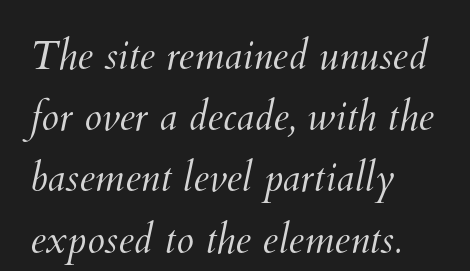
Q: Is the text bold? A: No.
Q: Is the text underlined? A: No.
Q: How is the paragraph aligned? A: Left-aligned.
Q: Is the spacing between letters normal or unusually wide? A: Normal.
Q: Is the spacing between lines tight, normal or loose? A: Normal.
Q: Width (condensed, normal, or wide)? A: Normal.
Q: Stroke contrast? A: Medium.
Q: x-height? A: Small.
Q: Monospaced? A: No.
